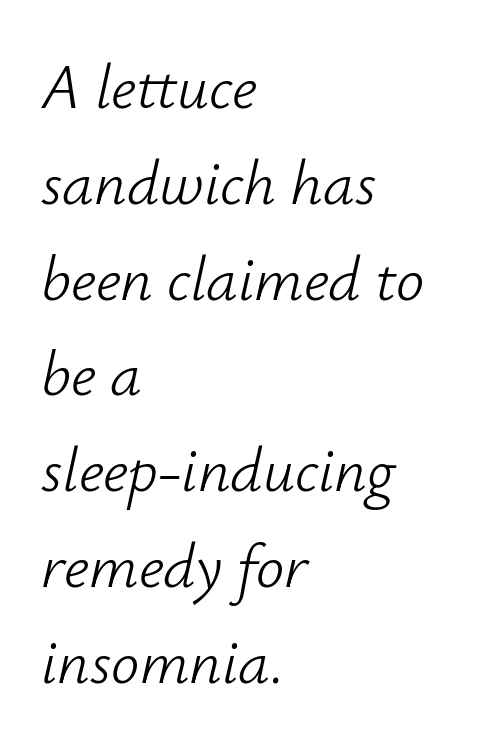
Lines of text with bare space underneath. Successive baselines arrive at the customary interval. Note the varied advance widths — an 'i' is clearly narrower than an 'm'. Caption: face not bold, strokes unweighted. What stands out about the letter spacing? Nothing — it is the standard amount.
